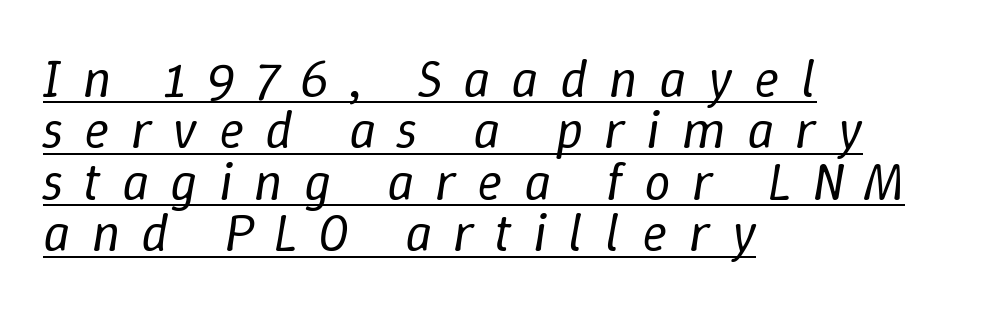
Q: Is the text bold? A: No.
Q: Is the text italic (slanted)? A: Yes, it leans right by about 9 degrees.
Q: Is the text underlined? A: Yes.
Q: How is the paragraph aligned? A: Left-aligned.
Q: Is the spacing between letters normal or unusually wide? A: Unusually wide.
Q: Is the spacing between lines tight, normal or loose? A: Tight.
Q: Width (condensed, normal, or wide)? A: Normal.
Q: Stroke contrast? A: Low.
Q: x-height? A: Medium.
Q: Monospaced? A: No.
